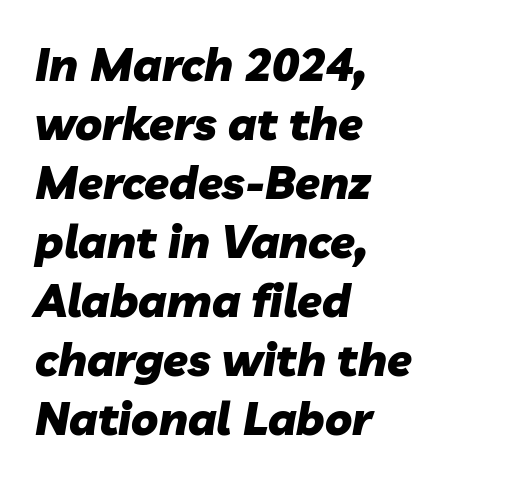
{"italic": "yes", "lean": "right", "slant_degrees": 10, "bold": "yes", "weight": "heavy", "width": "normal", "stroke_contrast": "low", "x_height": "medium", "monospaced": "no", "underline": "no", "align": "left", "line_spacing": "normal", "line_spacing_ratio": 1.31, "letter_spacing": "normal", "letter_spacing_em": 0.0, "glyph_px": 45}
